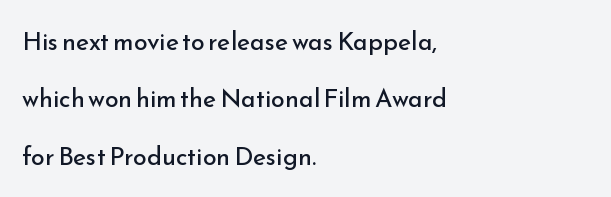
Characters follow at the spacing the type designer built in. Airy leading. Stem width sits at or under what a default text font uses. The space directly below the letters is spotless. Line starts are locked; line ends wander.
